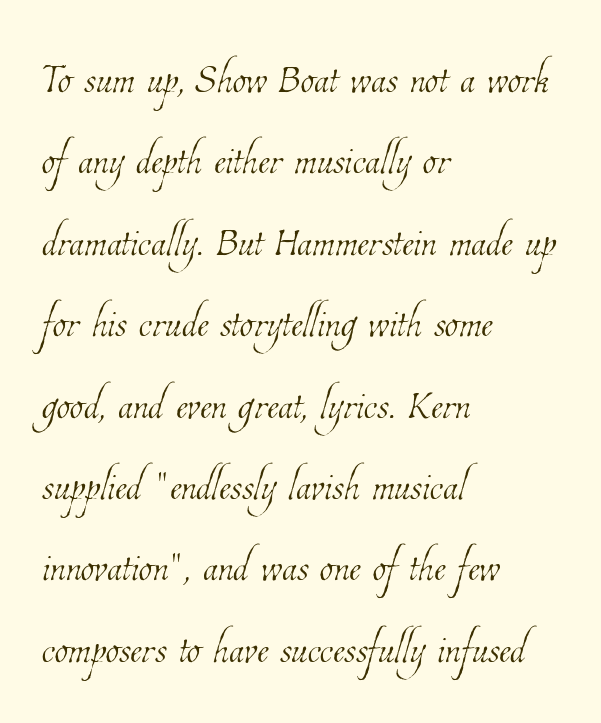
{"bold": "no", "weight": "thin", "width": "condensed", "stroke_contrast": "low", "x_height": "medium", "monospaced": "no", "underline": "no", "align": "left", "line_spacing": "normal", "line_spacing_ratio": 1.48, "letter_spacing": "normal", "letter_spacing_em": 0.0, "glyph_px": 55}
